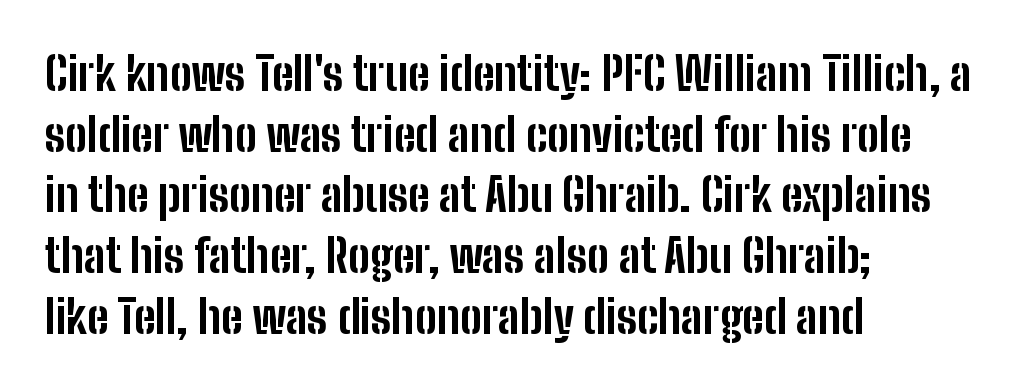
Q: Is the text bold? A: Yes.
Q: Is the text italic (slanted)? A: No, it is upright.
Q: Is the typeface a serif or a sans-serif typeface? A: Sans-serif.
Q: Is the text underlined? A: No.
Q: How is the paragraph aligned? A: Left-aligned.
Q: Is the spacing between letters normal or unusually wide? A: Normal.
Q: Is the spacing between lines tight, normal or loose? A: Normal.
Q: Width (condensed, normal, or wide)? A: Condensed.
Q: Stroke contrast? A: Low.
Q: x-height? A: Medium.
Q: Monospaced? A: No.
